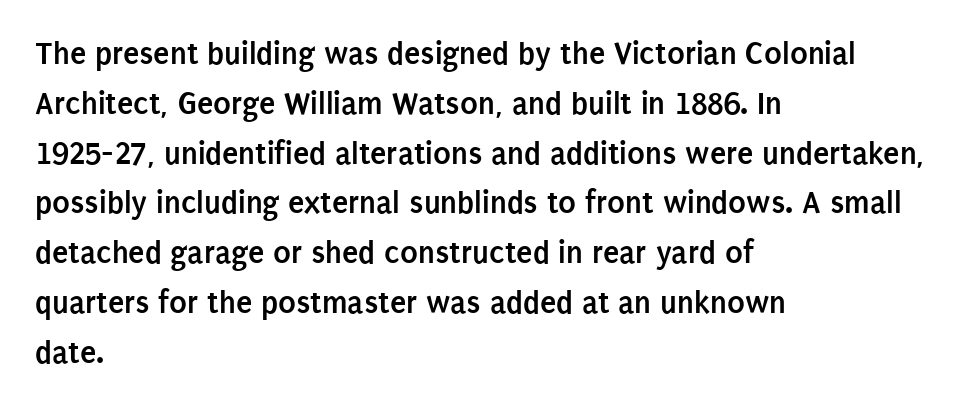
{"serif": "no", "italic": "no", "bold": "yes", "weight": "semibold", "width": "condensed", "stroke_contrast": "low", "x_height": "large", "monospaced": "no", "underline": "no", "align": "left", "line_spacing": "normal", "line_spacing_ratio": 1.51, "letter_spacing": "normal", "letter_spacing_em": 0.0, "glyph_px": 33}
